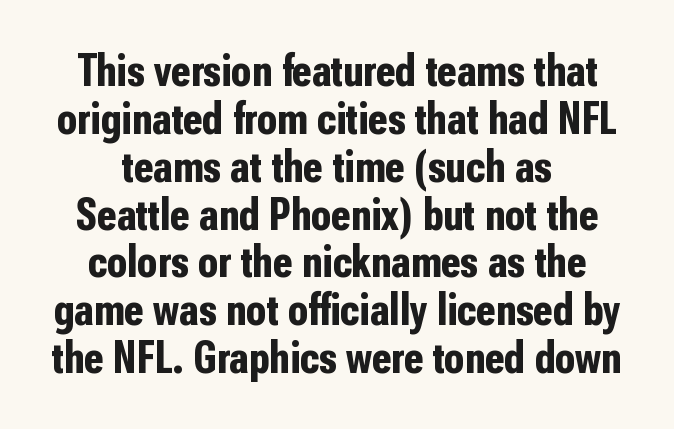
The image shows 46 px bold, condensed sans-serif type, upright; set centered, tight line spacing (1.04x), normal letter spacing, not underlined; low stroke contrast and a medium x-height.
